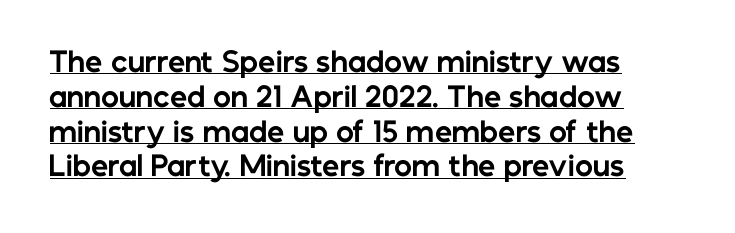
Weight: bold. One glance says typical: line gaps are just what's usual. This sample uses plain, unmodified letter spacing. Designer's note — italics off, roman on. These characters rest on top of a visible drawn line.
